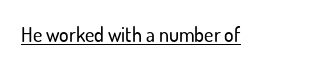
{"italic": "no", "underline": "yes", "letter_spacing": "normal", "letter_spacing_em": 0.0, "glyph_px": 20}
